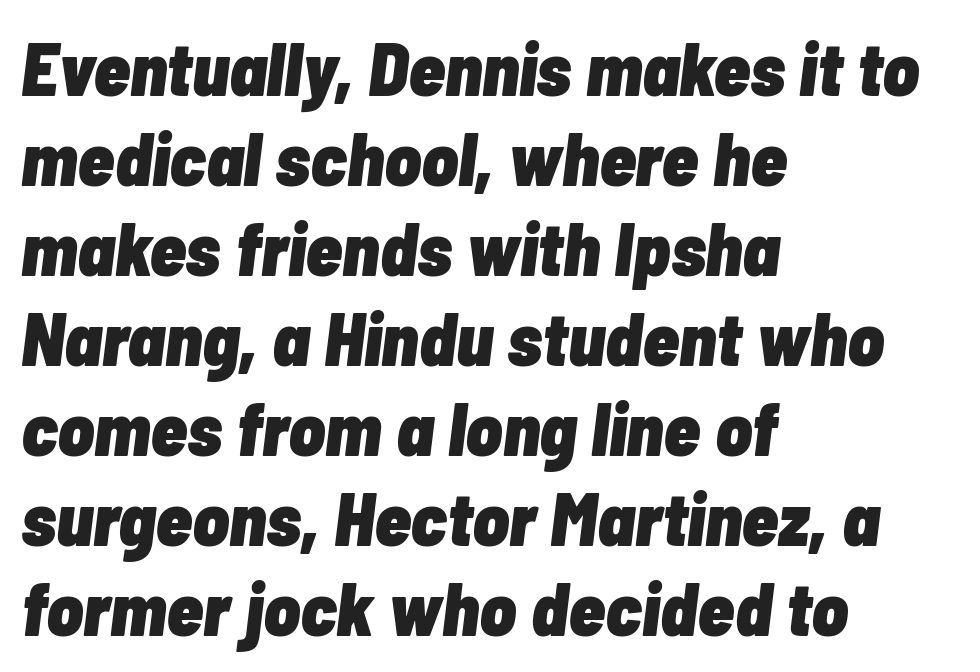
Q: Is the text bold? A: Yes.
Q: Is the text italic (slanted)? A: Yes, it leans right by about 7 degrees.
Q: Is the text underlined? A: No.
Q: How is the paragraph aligned? A: Left-aligned.
Q: Is the spacing between letters normal or unusually wide? A: Normal.
Q: Width (condensed, normal, or wide)? A: Condensed.
Q: Stroke contrast? A: Low.
Q: x-height? A: Medium.
Q: Monospaced? A: No.
